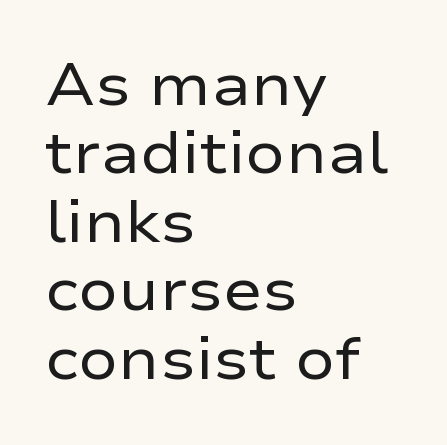
{"serif": "no", "italic": "no", "bold": "no", "weight": "regular", "width": "wide", "stroke_contrast": "low", "x_height": "medium", "monospaced": "no", "underline": "no", "align": "left", "line_spacing_ratio": 1.16, "letter_spacing": "normal", "letter_spacing_em": 0.0, "glyph_px": 59}
